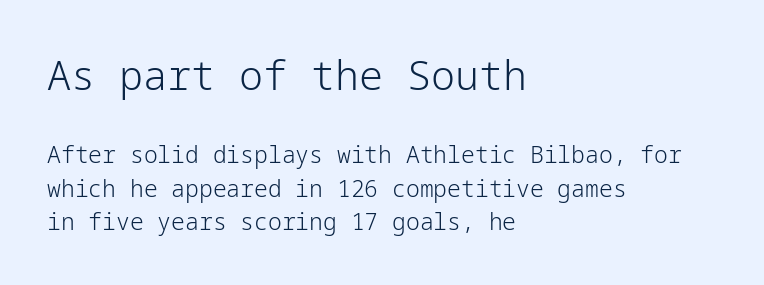
Serif or sans? Sans — the stroke terminals are bare. The face used here is rendered with its standard letterfit. The area under the type is left untouched. Do the letters lean? They stand straight.
